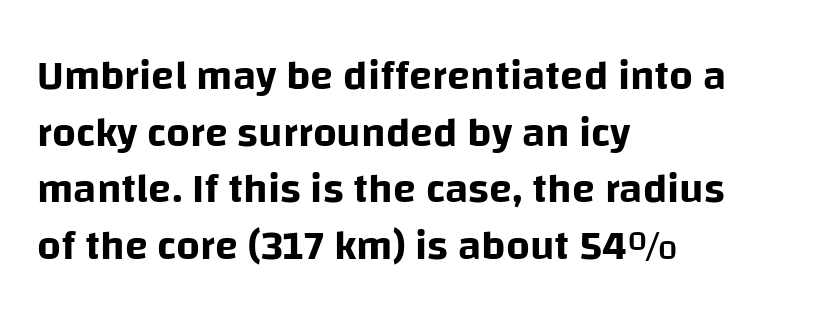
Normally led — the rows are evenly, conventionally spaced. The face used here is a sans, in the tradition of grotesques and geometrics. Varying glyph widths throughout — classic text-font behaviour. Check the space under the baseline: it is left empty. If you drew a line through each stem, it would be perfectly vertical.
